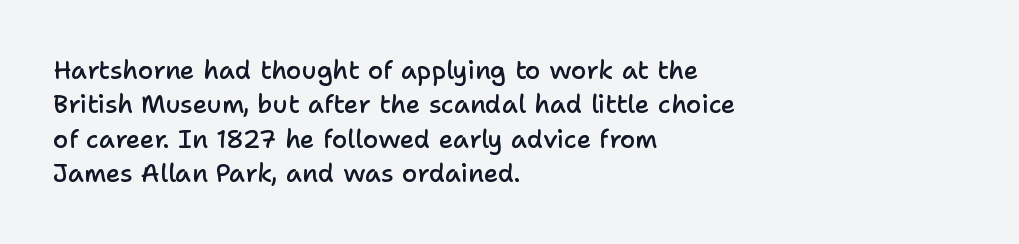
{"italic": "no", "bold": "semi", "underline": "no", "align": "left", "line_spacing": "normal", "line_spacing_ratio": 1.38, "letter_spacing": "normal", "letter_spacing_em": 0.0, "glyph_px": 25}
